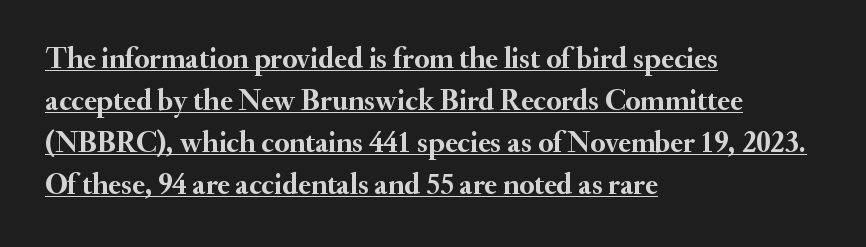
Unlike a clean sans, this face finishes its strokes with serifs. Is the type bold? Yes — the strokes are clearly thick and heavy. A typesetter would call this leading conventional body-copy spacing. Looks like regular typesetting: each glyph gets only the width it needs.
